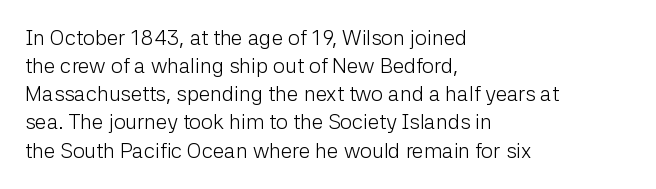
The image shows 21 px text type, upright; set left-aligned, normal line spacing (1.34x), normal letter spacing, not underlined.
